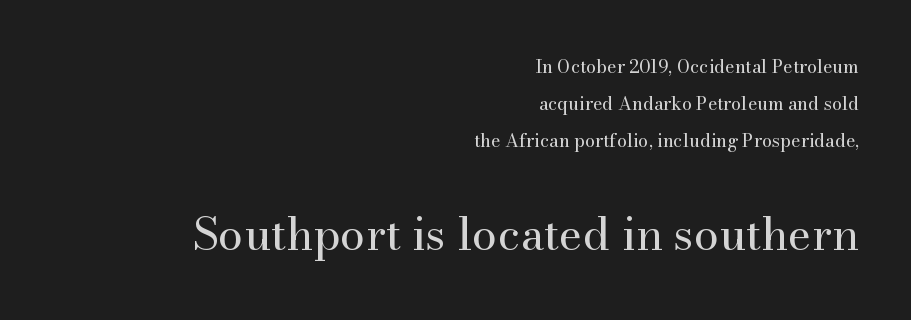
Underlining? Definitely not there. Note the varied advance widths — an 'i' is clearly narrower than an 'm'. Classification — serif. Tracking value appears to be zero — textbook default spacing. The block sitting lower on the canvas is the one with enlarged characters.
